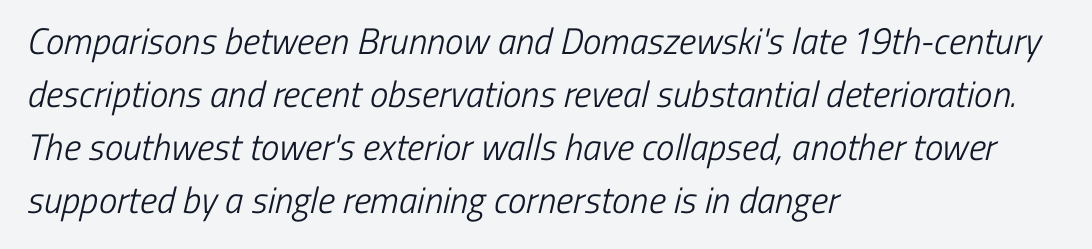
Notice how descenders clear the ascenders below comfortably — that's standard leading. The space beneath each line is pristine and unruled. Proportional: the letters do not fall into vertical columns. Is the type heavy? It reads as light-to-regular instead. Line beginnings align vertically; line endings do not. There is no visible air inserted between adjacent glyphs.
